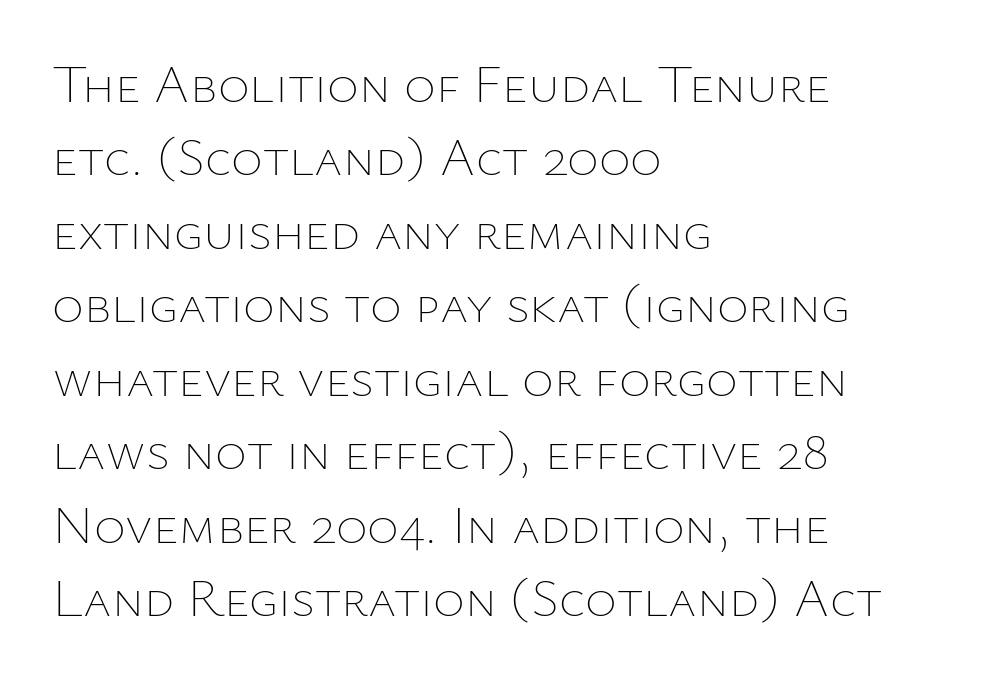
{"italic": "no", "bold": "no", "weight": "thin", "width": "normal", "stroke_contrast": "low", "x_height": "medium", "monospaced": "no", "underline": "no", "align": "left", "line_spacing": "normal", "line_spacing_ratio": 1.36, "letter_spacing": "normal", "letter_spacing_em": 0.0, "glyph_px": 54}
